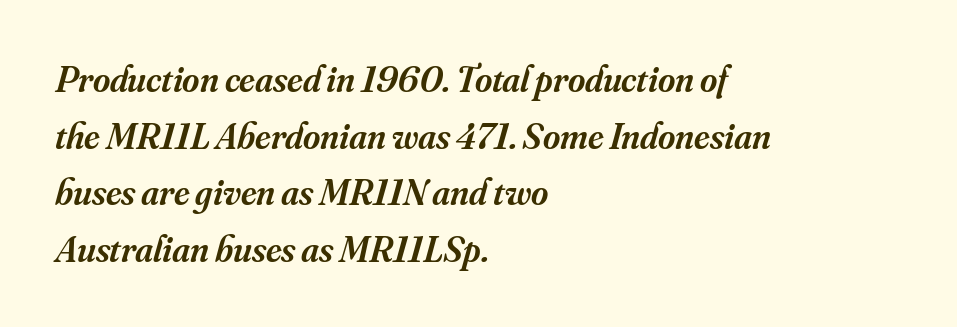
{"serif": "yes", "italic": "yes", "lean": "right", "slant_degrees": 16, "bold": "semi", "weight": "semibold", "width": "normal", "stroke_contrast": "medium", "x_height": "small", "monospaced": "no", "underline": "no", "align": "left", "line_spacing": "normal", "line_spacing_ratio": 1.53, "letter_spacing": "normal", "letter_spacing_em": 0.0, "glyph_px": 37}
